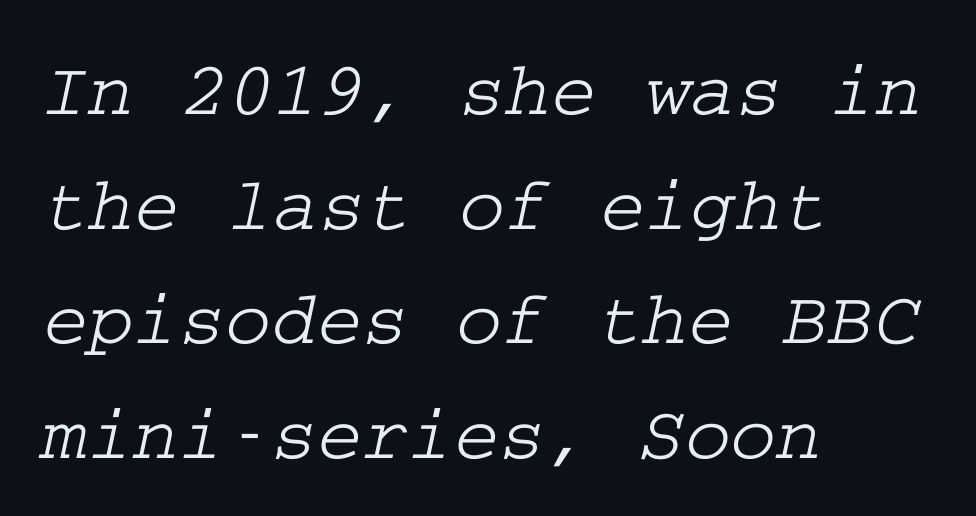
Does the leading feel generous? No, just average. Type without underlining. The designer went with a serif here, giving each stem small feet. Does extra space separate the letters? No, they use regular spacing.
